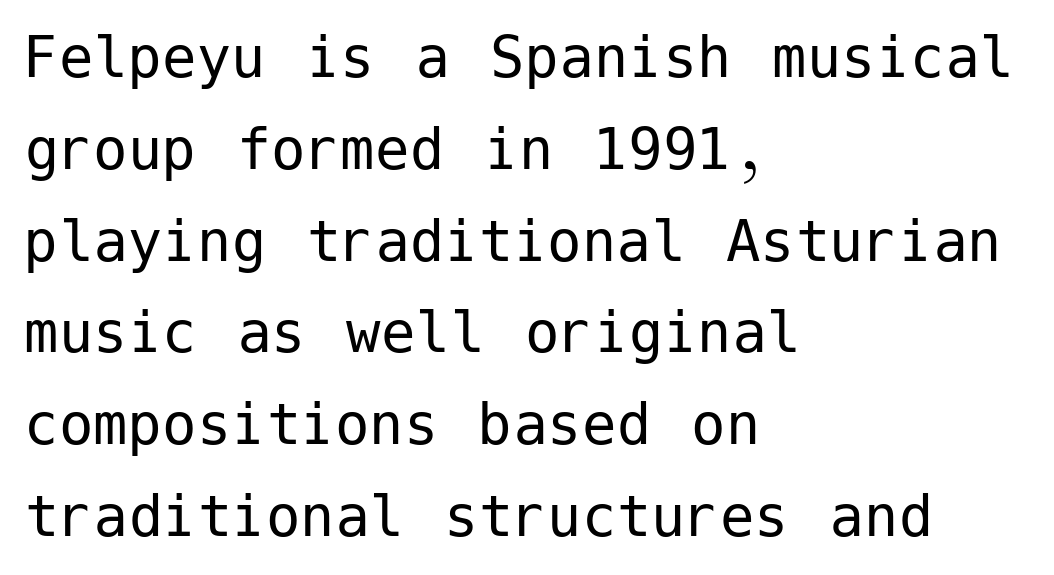
Q: Is the text bold? A: No.
Q: Is the text italic (slanted)? A: No, it is upright.
Q: Is the typeface a serif or a sans-serif typeface? A: Sans-serif.
Q: Is the text underlined? A: No.
Q: How is the paragraph aligned? A: Left-aligned.
Q: Is the spacing between letters normal or unusually wide? A: Normal.
Q: Is the spacing between lines tight, normal or loose? A: Normal.
Q: Width (condensed, normal, or wide)? A: Normal.
Q: Stroke contrast? A: Low.
Q: x-height? A: Medium.
